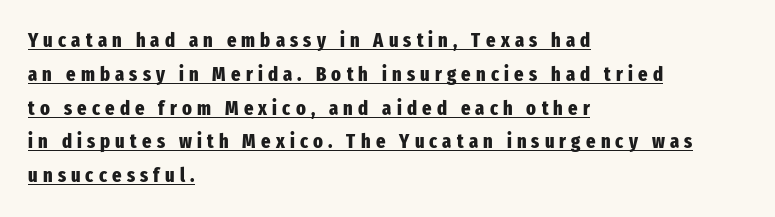
Q: Is the text bold? A: Yes.
Q: Is the text italic (slanted)? A: No, it is upright.
Q: Is the text underlined? A: Yes.
Q: How is the paragraph aligned? A: Left-aligned.
Q: Is the spacing between letters normal or unusually wide? A: Unusually wide.
Q: Is the spacing between lines tight, normal or loose? A: Normal.
